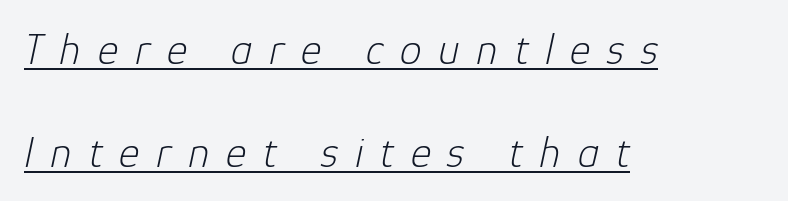
Q: Is the text bold? A: No.
Q: Is the text italic (slanted)? A: Yes, it leans right by about 12 degrees.
Q: Is the text underlined? A: Yes.
Q: How is the paragraph aligned? A: Left-aligned.
Q: Is the spacing between letters normal or unusually wide? A: Unusually wide.
Q: Is the spacing between lines tight, normal or loose? A: Loose.
Q: Width (condensed, normal, or wide)? A: Normal.
Q: Stroke contrast? A: Low.
Q: x-height? A: Medium.
Q: Monospaced? A: No.
